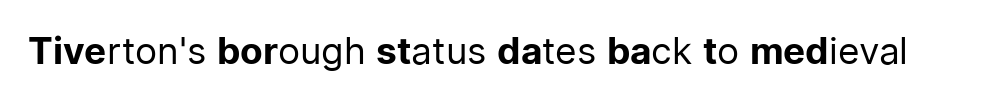
Q: Is the text bold? A: No.
Q: Is the text italic (slanted)? A: No, it is upright.
Q: Is the typeface a serif or a sans-serif typeface? A: Sans-serif.
Q: Is the text underlined? A: No.
Q: Is the spacing between letters normal or unusually wide? A: Normal.
Q: Width (condensed, normal, or wide)? A: Normal.
Q: Stroke contrast? A: Low.
Q: x-height? A: Medium.
Q: Monospaced? A: No.
